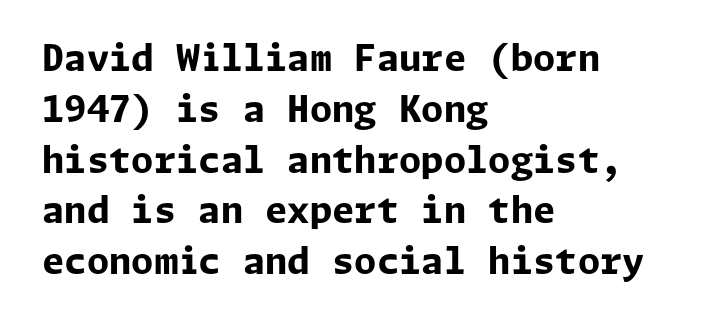
Q: Is the text bold? A: Yes.
Q: Is the text italic (slanted)? A: No, it is upright.
Q: Is the typeface a serif or a sans-serif typeface? A: Sans-serif.
Q: Is the text underlined? A: No.
Q: How is the paragraph aligned? A: Left-aligned.
Q: Is the spacing between letters normal or unusually wide? A: Normal.
Q: Is the spacing between lines tight, normal or loose? A: Normal.
Q: Width (condensed, normal, or wide)? A: Normal.
Q: Stroke contrast? A: Low.
Q: x-height? A: Medium.
